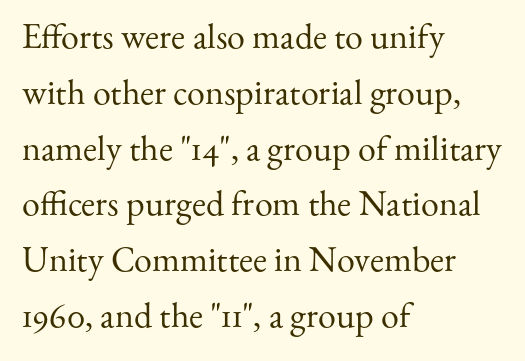
The image shows 36 px regular-weight serif type, upright; set left-aligned, normal line spacing (1.55x), normal letter spacing, not underlined; medium stroke contrast and a small x-height.
